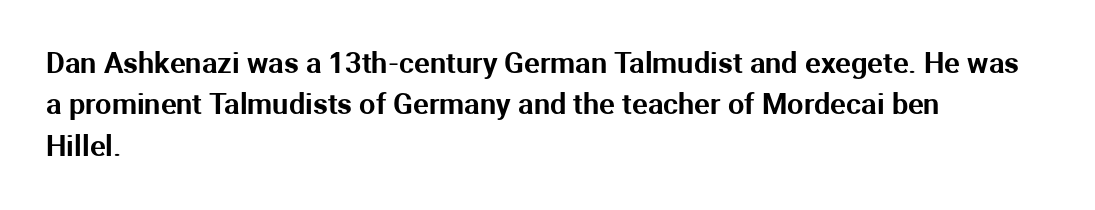
The block of text has a typical density, with ordinary space between rows. The rendering uses natural spacing where letterforms have individual widths. The rendering shows plain stroke endings on the letterforms — a sans-serif design. In terms of posture, this sample is upright. A classic flush-left, rag-right setting is used for this passage.
